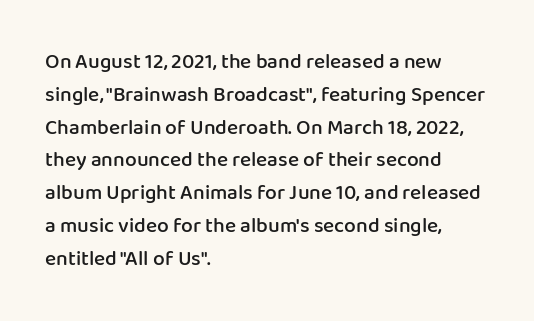
Q: Is the text bold? A: Semi-bold.
Q: Is the text italic (slanted)? A: No, it is upright.
Q: Is the text underlined? A: No.
Q: How is the paragraph aligned? A: Left-aligned.
Q: Is the spacing between letters normal or unusually wide? A: Normal.
Q: Is the spacing between lines tight, normal or loose? A: Normal.
